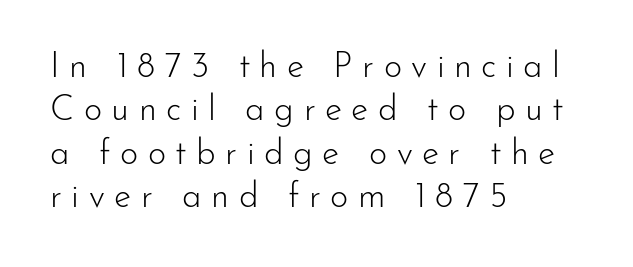
{"serif": "no", "italic": "no", "bold": "no", "weight": "light", "width": "normal", "stroke_contrast": "low", "x_height": "small", "monospaced": "no", "underline": "no", "align": "left", "line_spacing_ratio": 1.24, "letter_spacing": "wide", "letter_spacing_em": 0.27, "glyph_px": 35}
